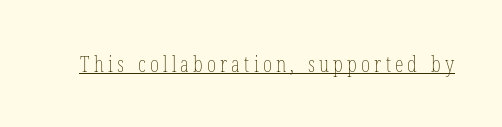
Q: Is the text bold? A: No.
Q: Is the text italic (slanted)? A: No, it is upright.
Q: Is the text underlined? A: Yes.
